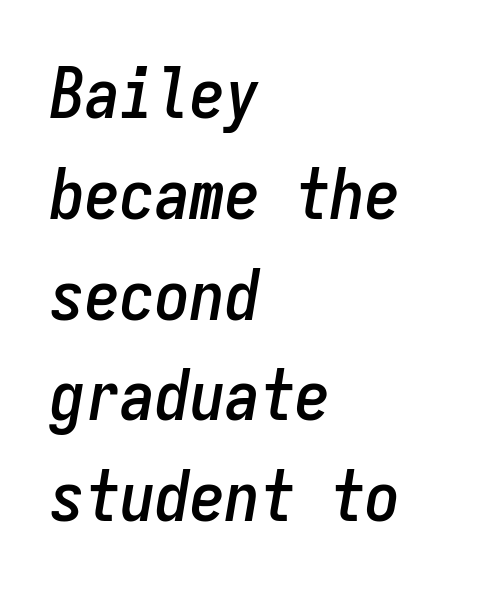
Q: Is the text italic (slanted)? A: Yes, it leans right by about 9 degrees.
Q: Is the text underlined? A: No.
Q: How is the paragraph aligned? A: Left-aligned.
Q: Is the spacing between letters normal or unusually wide? A: Normal.
Q: Is the spacing between lines tight, normal or loose? A: Normal.
Q: Width (condensed, normal, or wide)? A: Condensed.
Q: Stroke contrast? A: Low.
Q: x-height? A: Medium.
Q: Monospaced? A: Yes.
